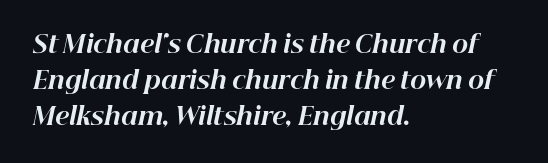
Q: Is the text bold? A: Yes.
Q: Is the text italic (slanted)? A: Yes, it leans right by about 12 degrees.
Q: Is the text underlined? A: No.
Q: How is the paragraph aligned? A: Left-aligned.
Q: Is the spacing between letters normal or unusually wide? A: Normal.
Q: Is the spacing between lines tight, normal or loose? A: Normal.
